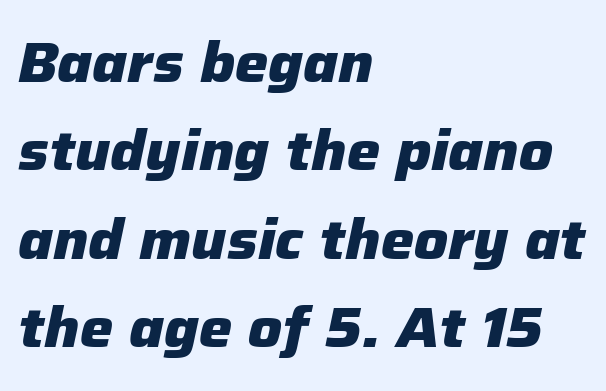
The image shows 56 px heavy type, italic (leaning right); set left-aligned, normal line spacing (1.58x), normal letter spacing, not underlined; low stroke contrast and a medium x-height.
